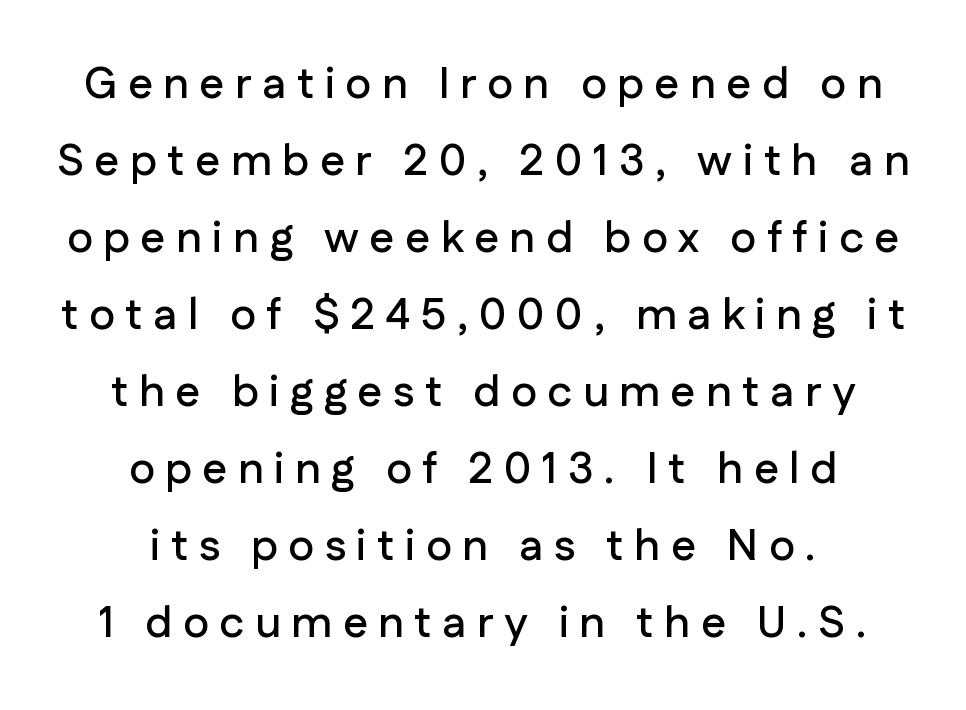
Q: Is the text italic (slanted)? A: No, it is upright.
Q: Is the typeface a serif or a sans-serif typeface? A: Sans-serif.
Q: Is the text underlined? A: No.
Q: How is the paragraph aligned? A: Centered.
Q: Is the spacing between letters normal or unusually wide? A: Unusually wide.
Q: Width (condensed, normal, or wide)? A: Normal.
Q: Stroke contrast? A: Low.
Q: x-height? A: Medium.
Q: Monospaced? A: No.
